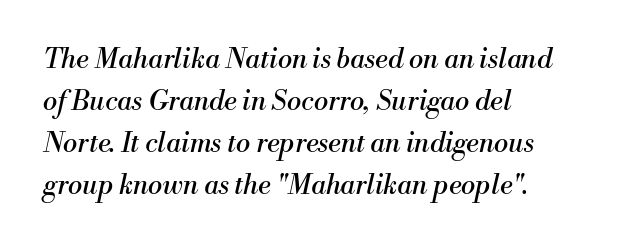
Standard letterfit; no display-style spreading of the glyphs. The gap between lines stays unmarked. Each new line begins a customary step beneath the previous one. A light-to-regular cut is what we see here.
